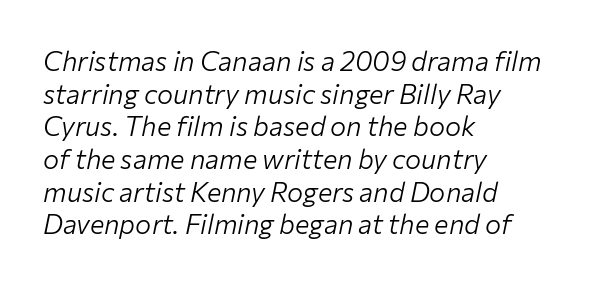
Posture: slanted. Compared with a typical body face, this is equally light or lighter still. Words appear dense and cohesive because spacing is normal. These lines are set flush left with a ragged right edge. Decoration check: the copy has no underline.
